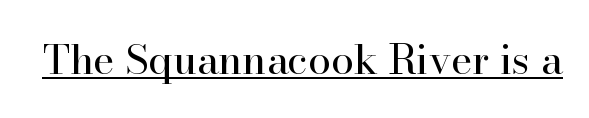
Q: Is the text bold? A: No.
Q: Is the text italic (slanted)? A: No, it is upright.
Q: Is the typeface a serif or a sans-serif typeface? A: Serif.
Q: Is the text underlined? A: Yes.
Q: Is the spacing between letters normal or unusually wide? A: Normal.
Q: Width (condensed, normal, or wide)? A: Normal.
Q: Stroke contrast? A: High.
Q: x-height? A: Small.
Q: Monospaced? A: No.
